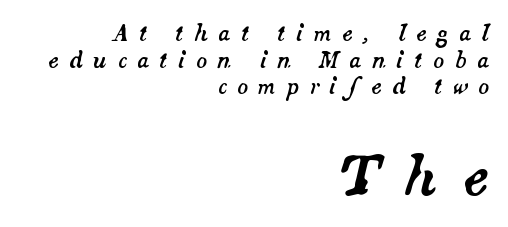
Q: Is the text italic (slanted)? A: Yes, it leans right by about 14 degrees.
Q: Is the text underlined? A: No.
Q: How is the paragraph aligned? A: Right-aligned.
Q: Is the spacing between letters normal or unusually wide? A: Unusually wide.
Q: Which block of text is set in a larger size, the first (top) or the second (bottom)? A: The second (bottom) one.
Q: Width (condensed, normal, or wide)? A: Normal.
Q: Stroke contrast? A: Medium.
Q: x-height? A: Small.
Q: Monospaced? A: No.
